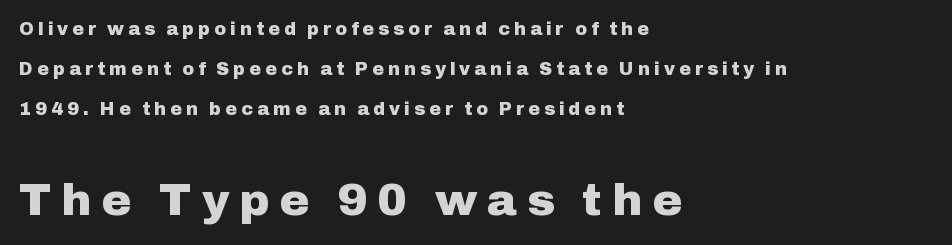
Spacing verdict: proportional, widths tailored to each character. Its strokes are broad and dark, the hallmark of bold type. The following chunk of copy outweighs the initial chunk in type size. Tracking here is generous; glyphs stand well apart from one another. The space directly below the letters is spotless.
